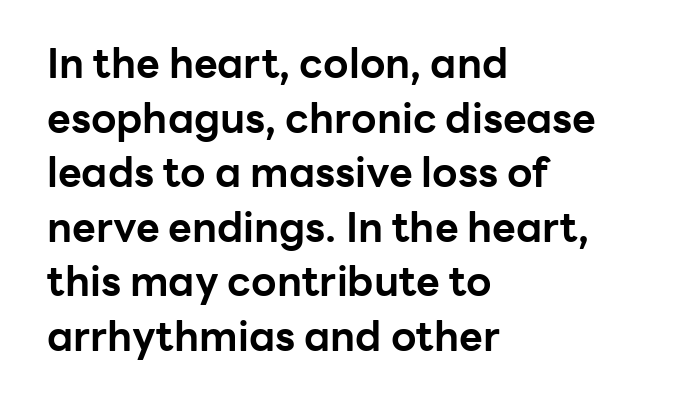
The image shows 41 px bold sans-serif type, upright; set left-aligned, normal line spacing (1.33x), normal letter spacing, not underlined; low stroke contrast and a medium x-height.
